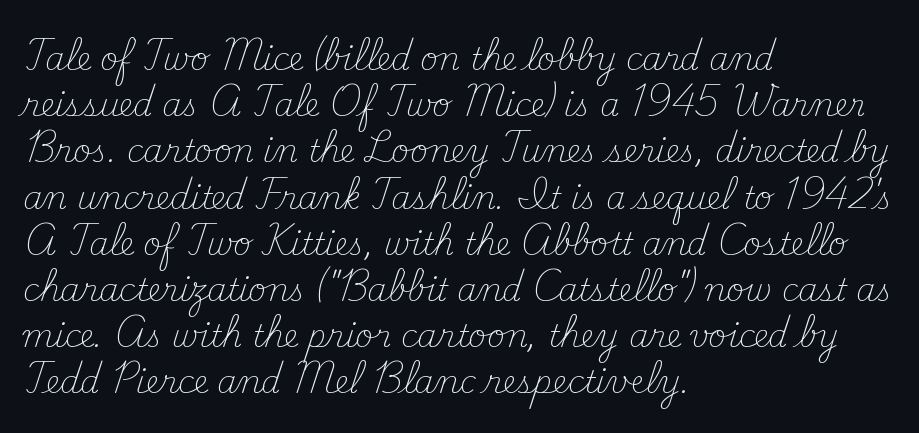
{"serif": "yes", "bold": "no", "weight": "light", "width": "normal", "stroke_contrast": "medium", "x_height": "small", "monospaced": "no", "underline": "no", "align": "left", "line_spacing": "normal", "line_spacing_ratio": 1.49, "letter_spacing": "normal", "letter_spacing_em": 0.0, "glyph_px": 31}
